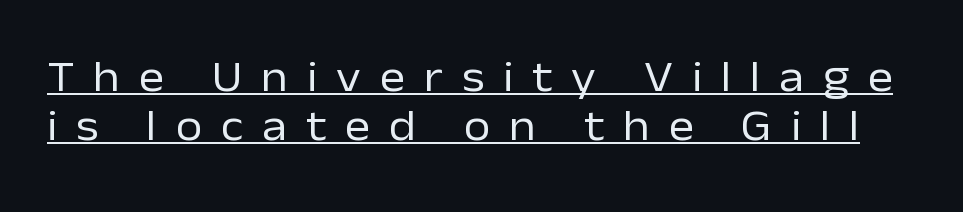
The image shows 43 px regular-weight sans-serif type, upright; set tight line spacing (1.14x), unusually wide letter spacing (+0.44 em), underlined; low stroke contrast and a medium x-height.
